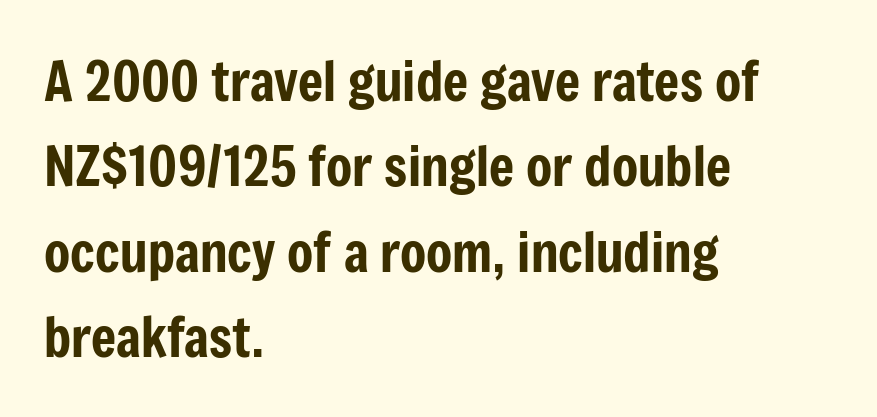
Ordinary non-slanted type is in use. Honestly, the row spacing looks completely unremarkable. The characters display no serif detailing; their extremities are plain. You could not count columns in this text — the font is proportionally spaced.
